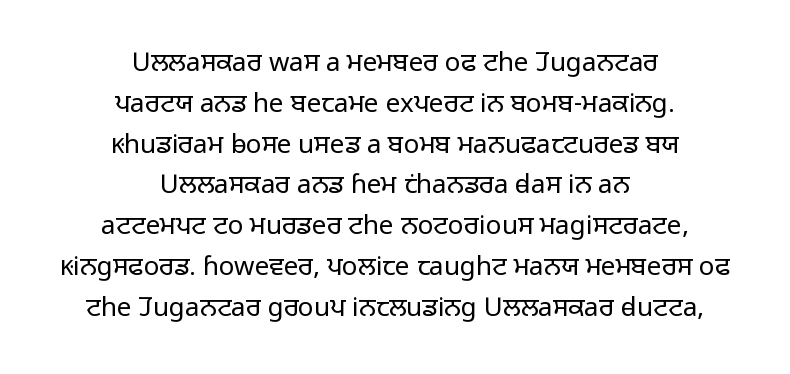
Q: Is the text bold? A: No.
Q: Is the text italic (slanted)? A: No, it is upright.
Q: Is the text underlined? A: No.
Q: How is the paragraph aligned? A: Centered.
Q: Is the spacing between letters normal or unusually wide? A: Normal.
Q: Is the spacing between lines tight, normal or loose? A: Normal.
